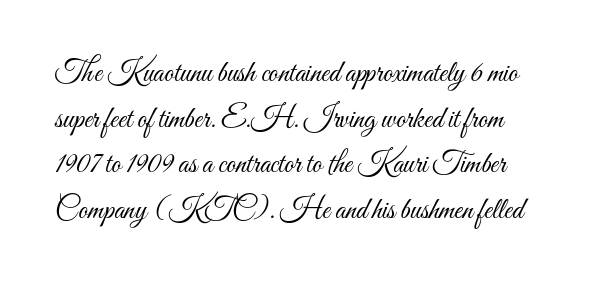
{"bold": "no", "weight": "light", "width": "condensed", "stroke_contrast": "medium", "x_height": "small", "monospaced": "no", "underline": "no", "line_spacing": "normal", "line_spacing_ratio": 1.52, "letter_spacing": "normal", "letter_spacing_em": 0.0, "glyph_px": 30}
